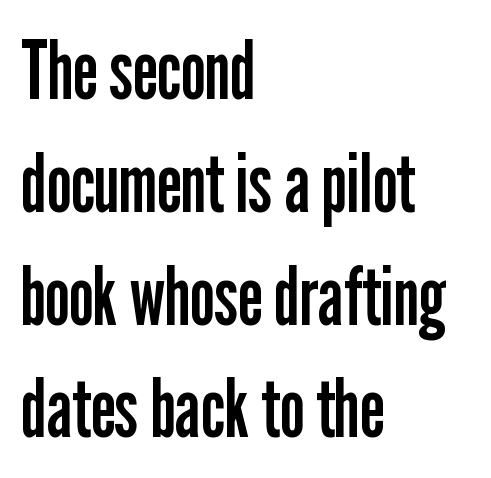
Q: Is the text bold? A: No.
Q: Is the text italic (slanted)? A: No, it is upright.
Q: Is the typeface a serif or a sans-serif typeface? A: Sans-serif.
Q: Is the text underlined? A: No.
Q: How is the paragraph aligned? A: Left-aligned.
Q: Is the spacing between letters normal or unusually wide? A: Normal.
Q: Is the spacing between lines tight, normal or loose? A: Normal.
Q: Width (condensed, normal, or wide)? A: Condensed.
Q: Stroke contrast? A: Low.
Q: x-height? A: Medium.
Q: Monospaced? A: No.
